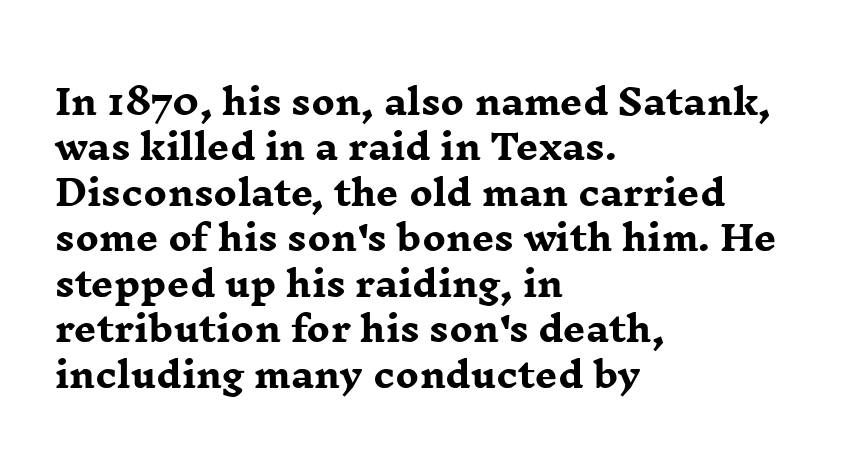
The image shows 35 px heavy, wide serif type, upright; set left-aligned, normal line spacing (1.3x), normal letter spacing, not underlined; low stroke contrast and a medium x-height.
